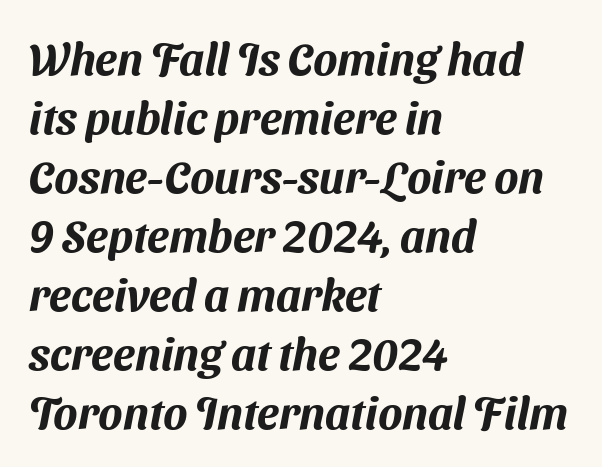
Q: Is the typeface a serif or a sans-serif typeface? A: Sans-serif.
Q: Is the text underlined? A: No.
Q: How is the paragraph aligned? A: Left-aligned.
Q: Is the spacing between letters normal or unusually wide? A: Normal.
Q: Is the spacing between lines tight, normal or loose? A: Normal.
Q: Width (condensed, normal, or wide)? A: Normal.
Q: Stroke contrast? A: Medium.
Q: x-height? A: Medium.
Q: Monospaced? A: No.
